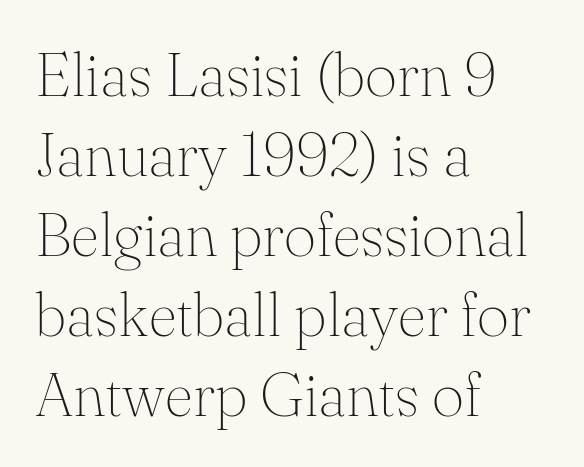
The image shows 62 px thin serif type, upright; set left-aligned, normal line spacing (1.29x), normal letter spacing, not underlined; medium stroke contrast and a small x-height.
